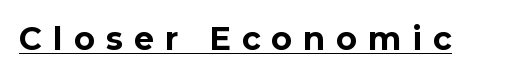
Here the designer chose a conventional face with non-uniform glyph widths. These lines were composed using upright roman letters. Are there feet on the stems? There aren't — it's a sans. Students, this is bold: see how much ink each stroke carries. The tracking jumps out immediately: characters are airy and widely separated.
